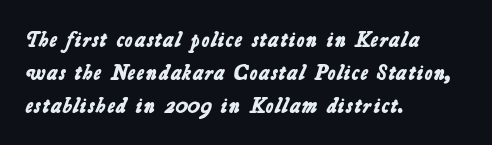
{"bold": "yes", "underline": "no", "align": "left", "line_spacing": "normal", "line_spacing_ratio": 1.57, "letter_spacing": "normal", "letter_spacing_em": 0.0, "glyph_px": 21}
